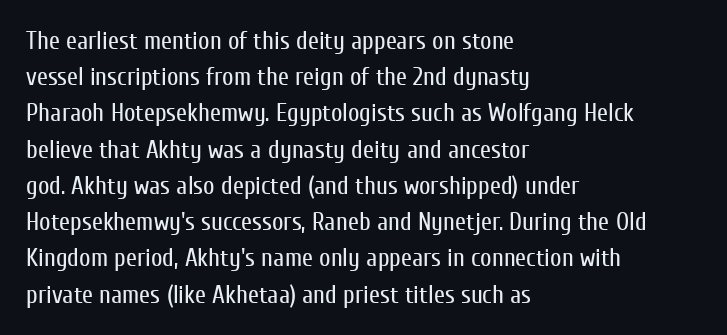
The cut favours lightness, reaching ordinary text weight at its darkest. Left-aligned paragraph, ragged on the right. There is no visible air inserted between adjacent glyphs. Has an underline been added? It has not. Upright lettering throughout. Leading matches the norm, producing a regular column.
